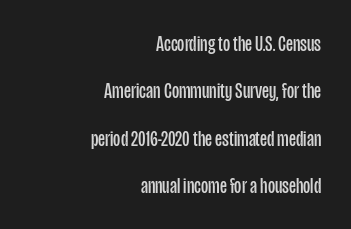
The image shows 22 px text type, upright; set right-aligned, loose line spacing (2.15x), normal letter spacing, not underlined.
